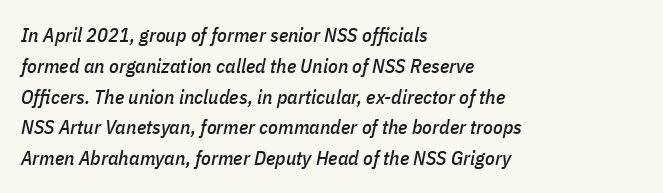
The image shows 20 px text type, italic (leaning right); set left-aligned, normal line spacing (1.54x), normal letter spacing, not underlined.
